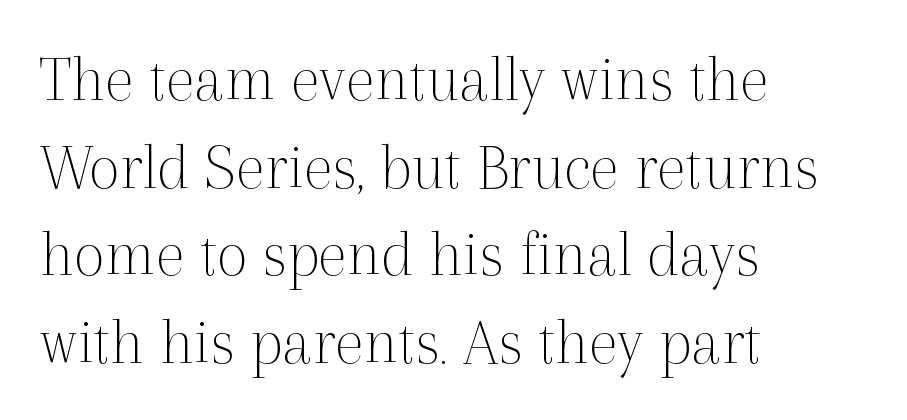
{"serif": "yes", "italic": "no", "bold": "no", "weight": "thin", "width": "normal", "x_height": "medium", "monospaced": "no", "underline": "no", "align": "left", "line_spacing": "normal", "line_spacing_ratio": 1.29, "letter_spacing": "normal", "letter_spacing_em": 0.0, "glyph_px": 68}
